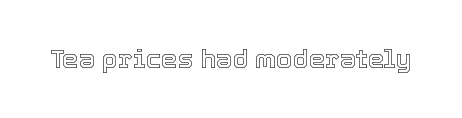
{"italic": "no", "underline": "no", "letter_spacing": "normal", "letter_spacing_em": 0.0, "glyph_px": 26}
